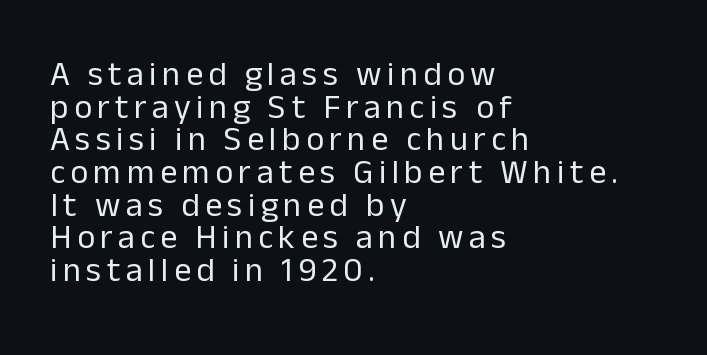
Q: Is the text bold? A: No.
Q: Is the text italic (slanted)? A: No, it is upright.
Q: Is the typeface a serif or a sans-serif typeface? A: Sans-serif.
Q: Is the text underlined? A: No.
Q: How is the paragraph aligned? A: Left-aligned.
Q: Is the spacing between lines tight, normal or loose? A: Tight.
Q: Width (condensed, normal, or wide)? A: Normal.
Q: Stroke contrast? A: Low.
Q: x-height? A: Medium.
Q: Monospaced? A: No.
